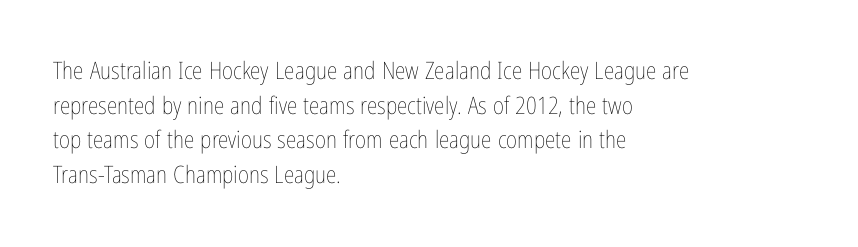
Q: Is the text bold? A: No.
Q: Is the text italic (slanted)? A: No, it is upright.
Q: Is the text underlined? A: No.
Q: How is the paragraph aligned? A: Left-aligned.
Q: Is the spacing between letters normal or unusually wide? A: Normal.
Q: Is the spacing between lines tight, normal or loose? A: Normal.
